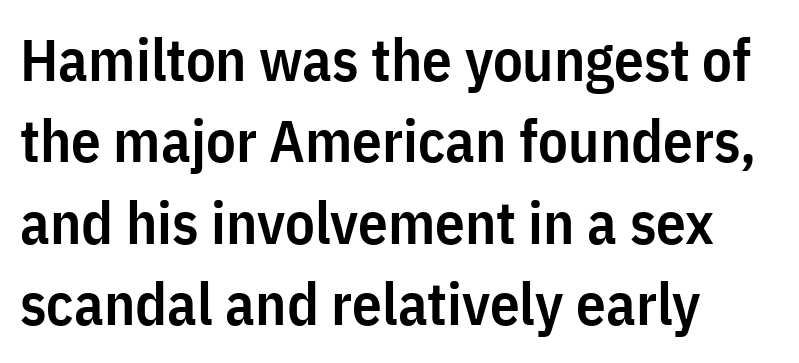
The image shows 59 px semibold, condensed sans-serif type, upright; set left-aligned, normal line spacing (1.38x), normal letter spacing, not underlined; low stroke contrast and a medium x-height.
